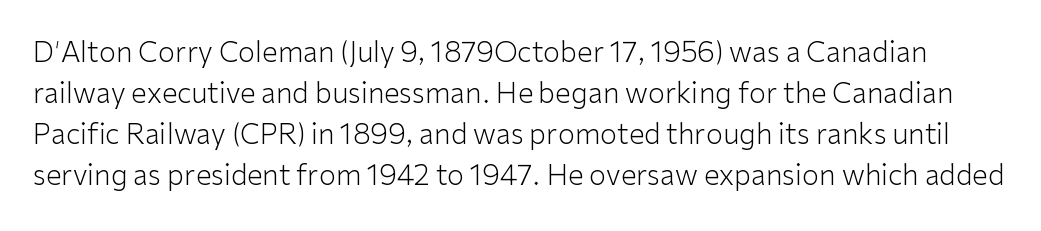
Notice how descenders clear the ascenders below comfortably — that's standard leading. Words float on clear page, feet unadorned. Weight: not bold — regular or lighter. These lines are composed in type without serifs. Compared with typical body copy, the letter spacing here is the same.
